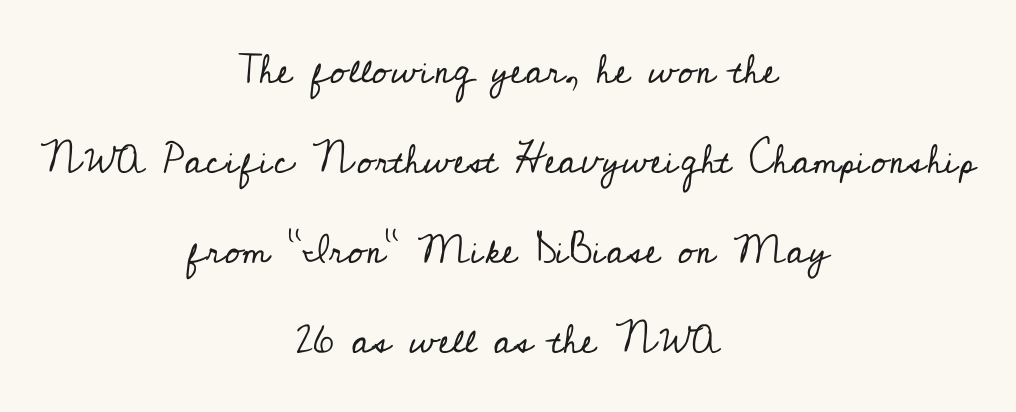
The image shows 40 px regular-weight serif type; set centered, loose line spacing (2.25x), normal letter spacing, not underlined; low stroke contrast and a small x-height.
